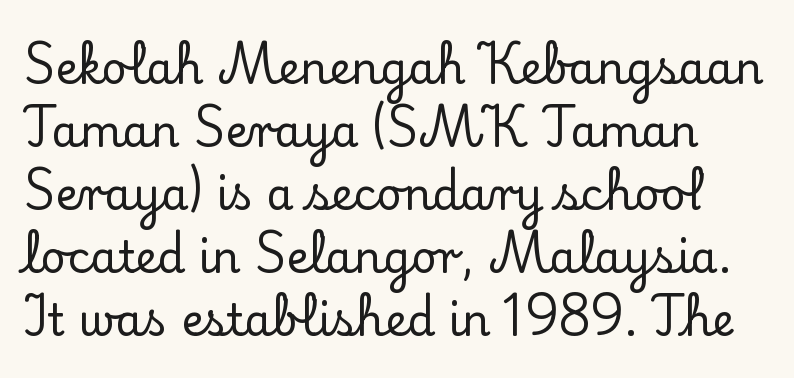
The image shows 44 px serif type, upright; set normal line spacing (1.43x), normal letter spacing, not underlined; low stroke contrast and a small x-height.
